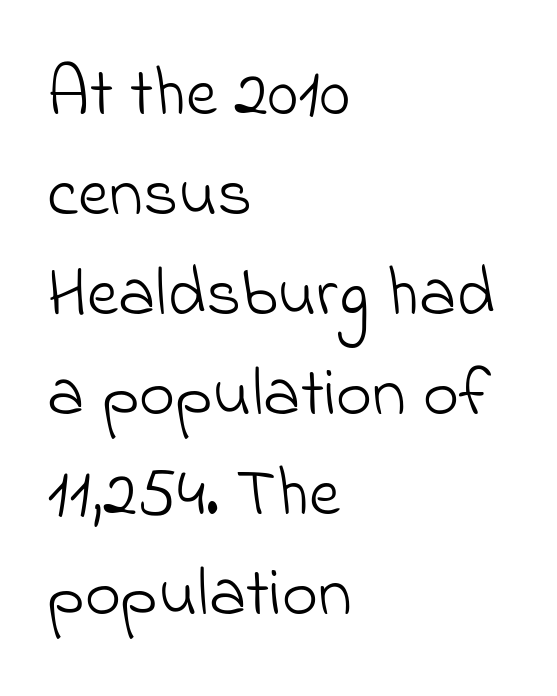
The font sits on the lighter half of the weight spectrum, regular included. The lines sit at an ordinary, default distance from one another. Typeset ragged right — the left edge is the straight one. Underlining? Definitely not there. Stroke terminals: plain, sans-serif.
